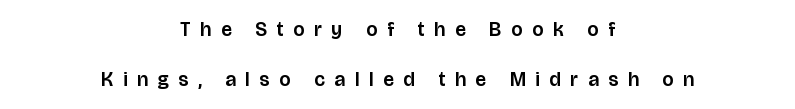
Underline: absent. Compared with a flush-left layout, this one balances lines on the center instead. Letter spacing: wide. Loosely led — the rows are spread out. Italic? Not at all — the glyphs are vertical.
